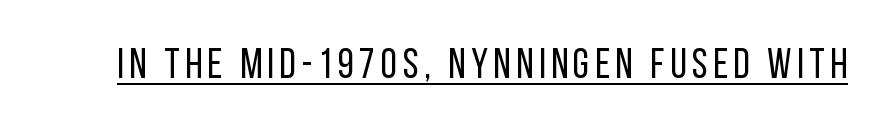
{"serif": "no", "italic": "no", "bold": "no", "weight": "regular", "width": "condensed", "stroke_contrast": "low", "x_height": "large", "monospaced": "no", "underline": "yes", "glyph_px": 42}
